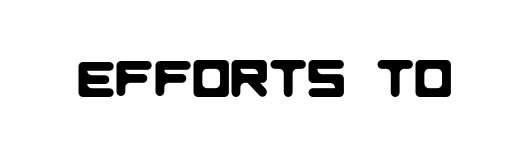
{"serif": "no", "width": "normal", "stroke_contrast": "low", "x_height": "large", "monospaced": "no", "underline": "no", "letter_spacing": "normal", "letter_spacing_em": 0.0, "glyph_px": 51}
